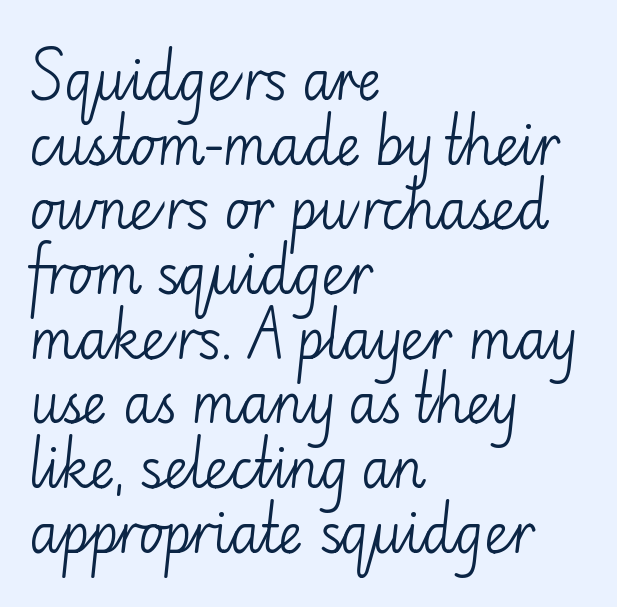
The image shows 53 px light sans-serif type; set left-aligned, line spacing 1.22x, normal letter spacing, not underlined; low stroke contrast and a small x-height.
